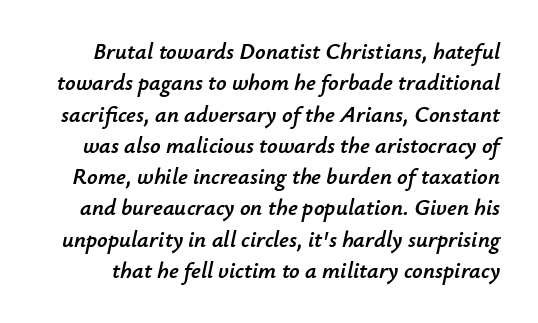
Designer's note — italics engaged. The baseline area is clear. The face used here is rendered with its standard letterfit. Baseline-to-baseline distance is the conventional proportion of letter height.
